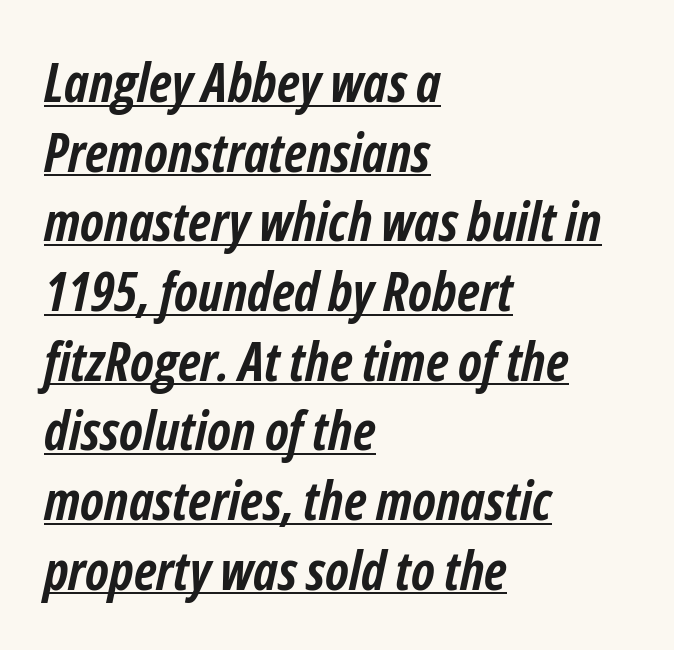
{"italic": "yes", "lean": "right", "slant_degrees": 12, "bold": "yes", "weight": "semibold", "width": "condensed", "stroke_contrast": "low", "x_height": "medium", "monospaced": "no", "underline": "yes", "align": "left", "line_spacing": "normal", "line_spacing_ratio": 1.29, "letter_spacing": "normal", "letter_spacing_em": 0.0, "glyph_px": 54}
